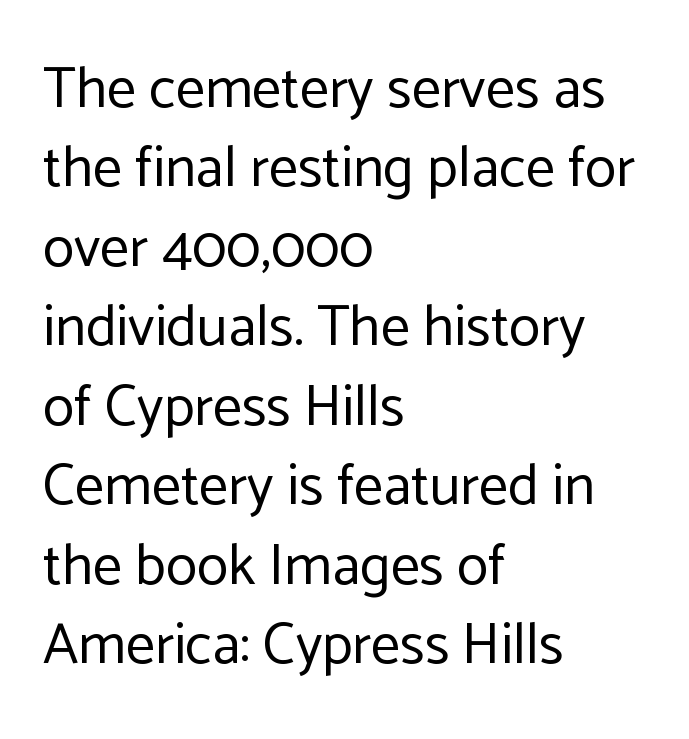
Each line starts at the same left margin while the right side varies. The letterforms sit at book weight or below. Is there any slant? The stems are plumb. Clear beneath every line of the passage. Inter-character spacing is left at the font's built-in metrics.
